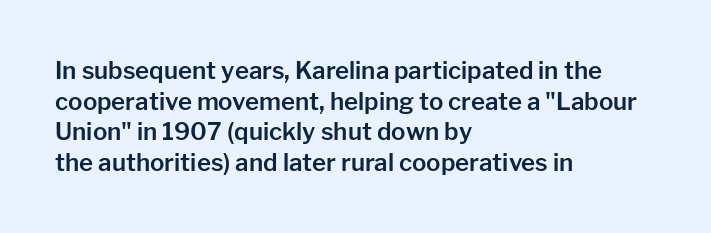
The image shows 24 px text type, upright; set left-aligned, normal line spacing (1.28x), normal letter spacing, not underlined.
